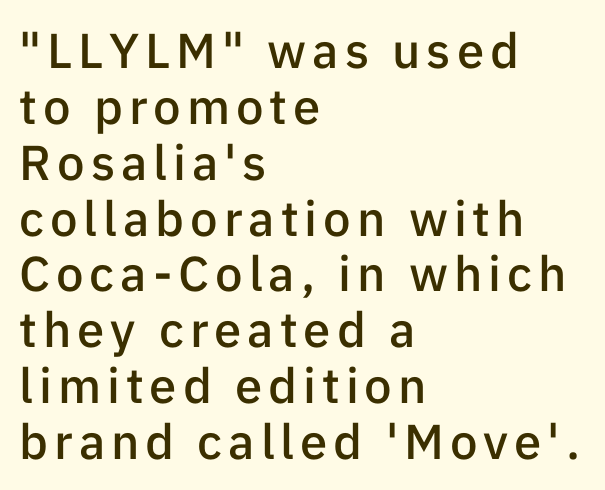
{"serif": "no", "italic": "no", "bold": "semi", "weight": "semibold", "width": "normal", "stroke_contrast": "low", "x_height": "medium", "monospaced": "no", "underline": "no", "align": "left", "line_spacing": "tight", "line_spacing_ratio": 1.14, "glyph_px": 49}
